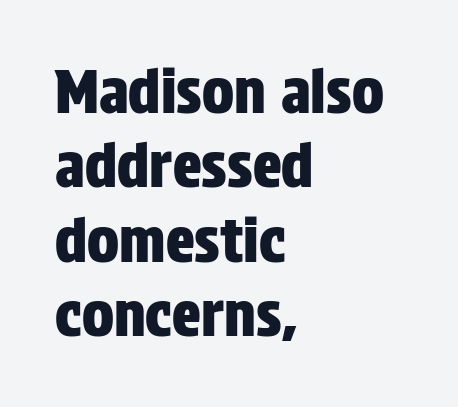
The image shows 60 px condensed sans-serif type, upright; set left-aligned, line spacing 1.24x, normal letter spacing, not underlined; low stroke contrast and a large x-height.
